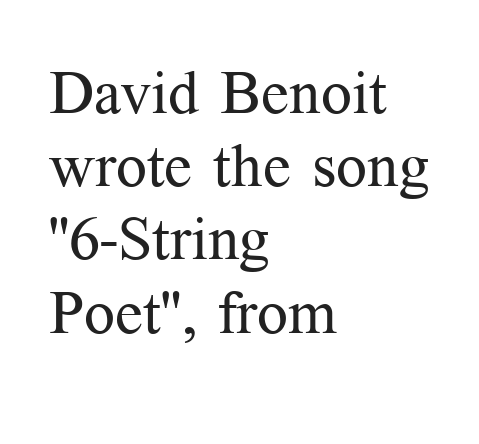
Q: Is the text bold? A: No.
Q: Is the text italic (slanted)? A: No, it is upright.
Q: Is the typeface a serif or a sans-serif typeface? A: Serif.
Q: Is the text underlined? A: No.
Q: How is the paragraph aligned? A: Left-aligned.
Q: Is the spacing between letters normal or unusually wide? A: Normal.
Q: Width (condensed, normal, or wide)? A: Normal.
Q: Stroke contrast? A: Medium.
Q: x-height? A: Medium.
Q: Monospaced? A: No.
